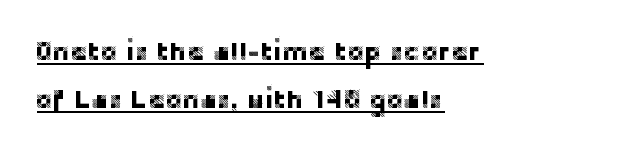
Look at the tracking — it's just the regular setting, nothing added. This is the regular roman posture of the typeface. Descenders here cross a horizontal rule under the line. The ragged edge is on the right, which tells us the setting is flush left.
